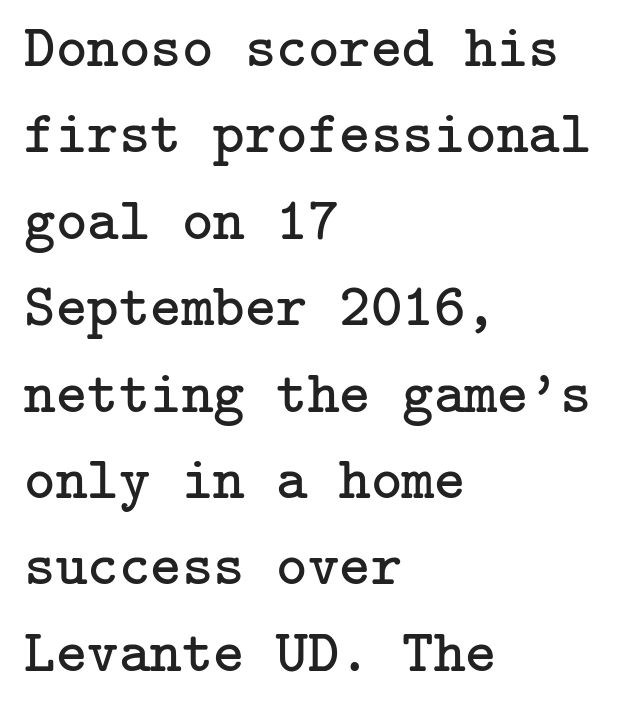
Q: Is the text bold? A: No.
Q: Is the text italic (slanted)? A: No, it is upright.
Q: Is the typeface a serif or a sans-serif typeface? A: Serif.
Q: Is the text underlined? A: No.
Q: How is the paragraph aligned? A: Left-aligned.
Q: Is the spacing between letters normal or unusually wide? A: Normal.
Q: Is the spacing between lines tight, normal or loose? A: Normal.
Q: Width (condensed, normal, or wide)? A: Normal.
Q: Stroke contrast? A: Low.
Q: x-height? A: Medium.
